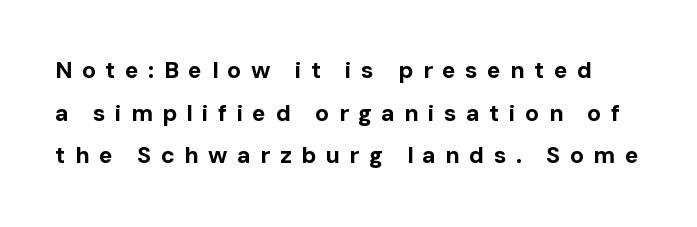
{"italic": "no", "bold": "yes", "underline": "no", "line_spacing_ratio": 1.85, "letter_spacing": "wide", "letter_spacing_em": 0.41, "glyph_px": 23}
